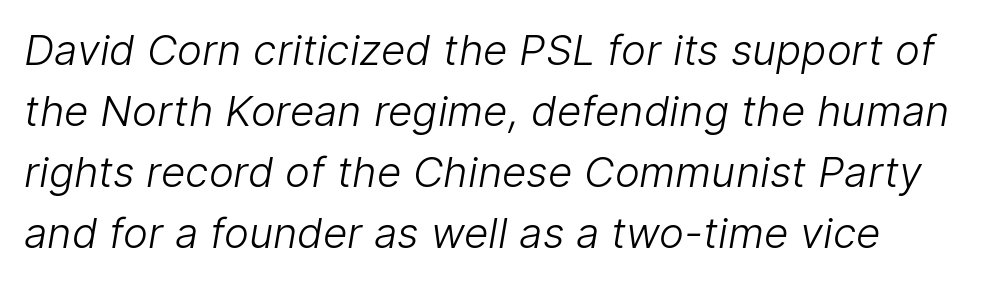
Q: Is the text bold? A: No.
Q: Is the typeface a serif or a sans-serif typeface? A: Sans-serif.
Q: Is the text underlined? A: No.
Q: Is the spacing between letters normal or unusually wide? A: Normal.
Q: Is the spacing between lines tight, normal or loose? A: Normal.
Q: Width (condensed, normal, or wide)? A: Normal.
Q: Stroke contrast? A: Low.
Q: x-height? A: Medium.
Q: Monospaced? A: No.
